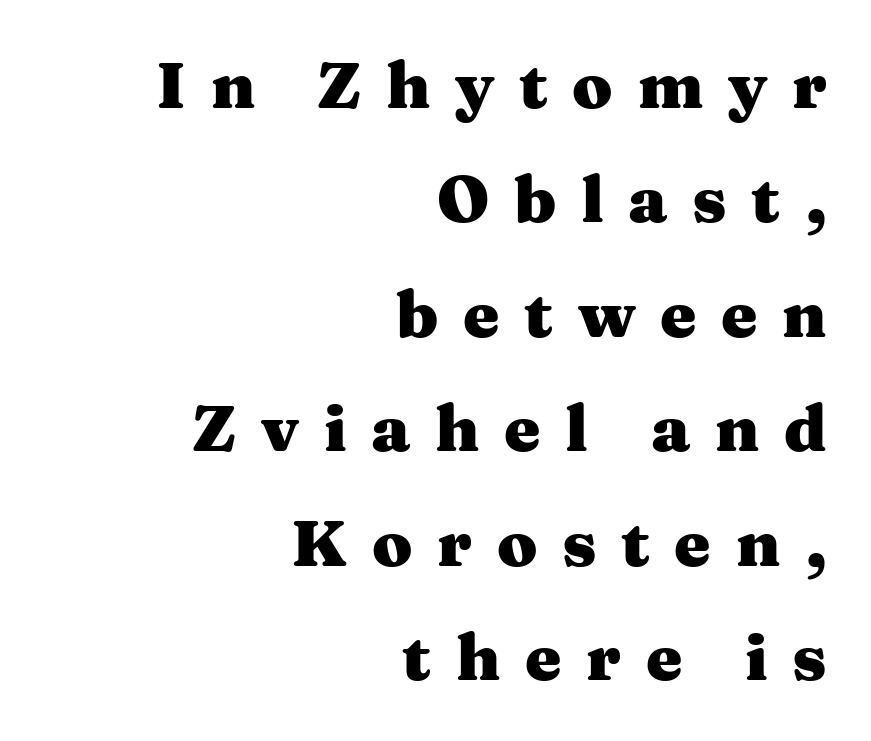
{"serif": "yes", "italic": "no", "bold": "yes", "weight": "heavy", "width": "wide", "stroke_contrast": "medium", "x_height": "medium", "monospaced": "no", "underline": "no", "align": "right", "line_spacing_ratio": 1.76, "letter_spacing": "wide", "letter_spacing_em": 0.38, "glyph_px": 65}
